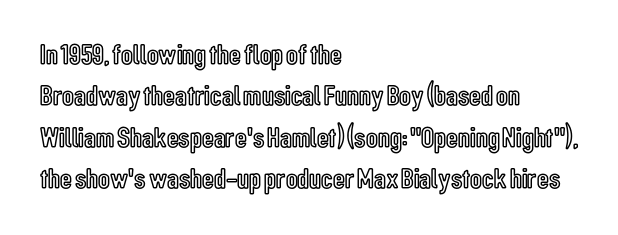
Clear beneath every line of the passage. Caption: multi-line text, flush left, ragged right. Each new line begins a customary step beneath the previous one. Here the glyphs are tracked normally, forming tight word shapes. Spacing verdict: proportional, widths tailored to each character.
